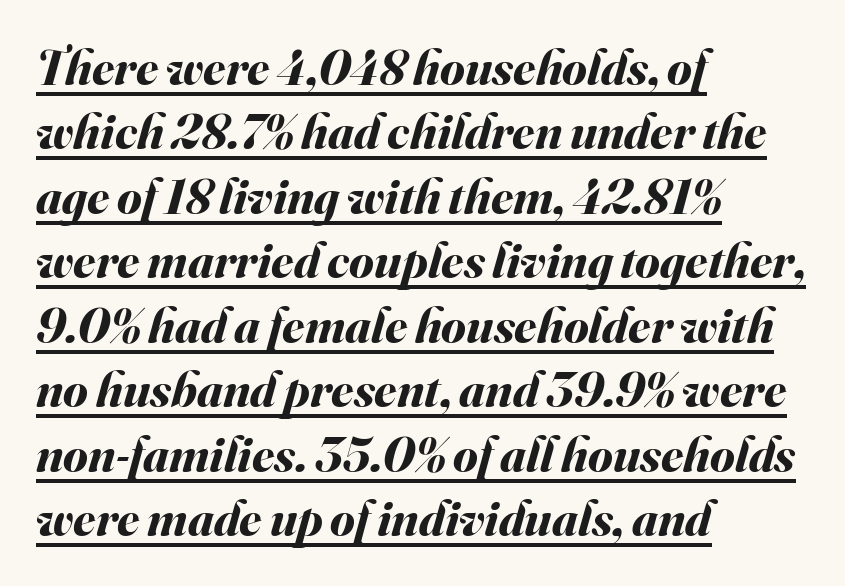
{"italic": "yes", "lean": "right", "slant_degrees": 16, "bold": "yes", "weight": "bold", "width": "normal", "stroke_contrast": "medium", "x_height": "small", "monospaced": "no", "underline": "yes", "align": "left", "line_spacing": "normal", "line_spacing_ratio": 1.29, "letter_spacing": "normal", "letter_spacing_em": 0.0, "glyph_px": 50}
